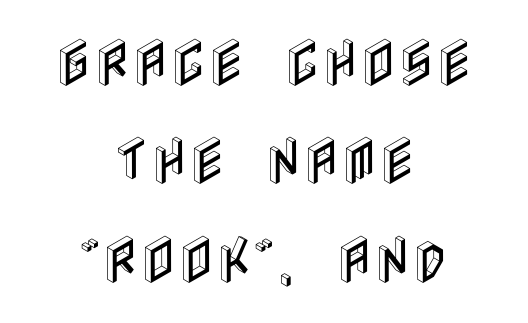
Q: Is the text italic (slanted)? A: No, it is upright.
Q: Is the text underlined? A: No.
Q: How is the paragraph aligned? A: Centered.
Q: Is the spacing between letters normal or unusually wide? A: Normal.
Q: Width (condensed, normal, or wide)? A: Condensed.
Q: x-height? A: Large.
